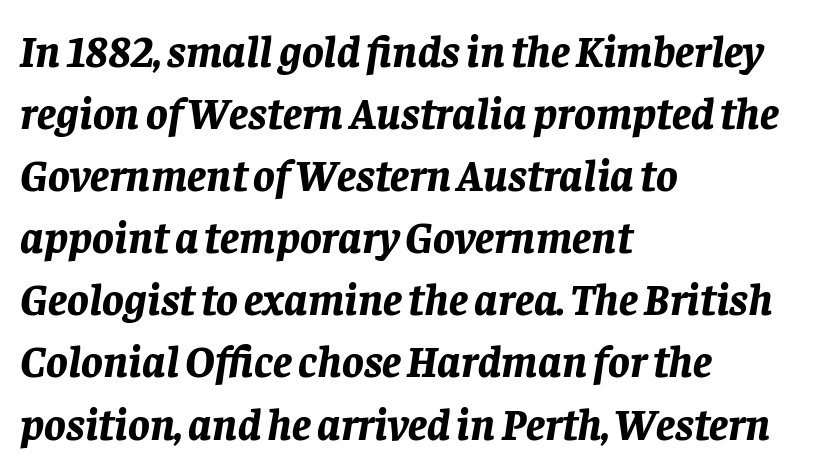
{"italic": "yes", "lean": "right", "slant_degrees": 8, "bold": "yes", "weight": "bold", "width": "normal", "stroke_contrast": "low", "x_height": "large", "monospaced": "no", "underline": "no", "align": "left", "line_spacing": "normal", "line_spacing_ratio": 1.38, "letter_spacing": "normal", "letter_spacing_em": 0.0, "glyph_px": 45}
